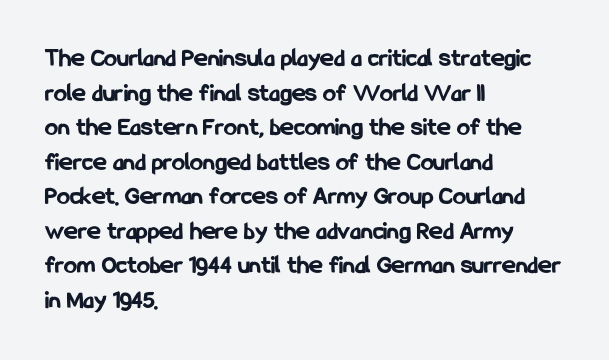
Q: Is the text bold? A: Yes.
Q: Is the text italic (slanted)? A: No, it is upright.
Q: Is the text underlined? A: No.
Q: How is the paragraph aligned? A: Left-aligned.
Q: Is the spacing between letters normal or unusually wide? A: Normal.
Q: Is the spacing between lines tight, normal or loose? A: Normal.
